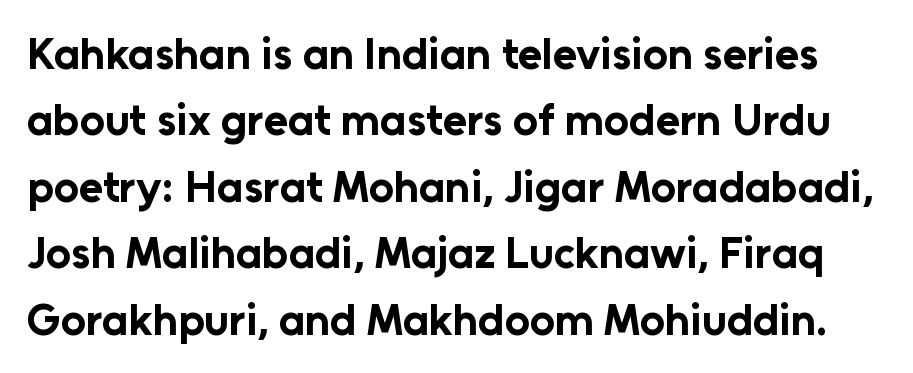
Baseline-to-baseline distance is the conventional proportion of letter height. Note the varied advance widths — an 'i' is clearly narrower than an 'm'. The typography opts for an upright posture over an oblique one. Weight: bold.
